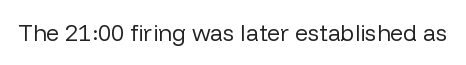
{"italic": "no", "bold": "no", "underline": "no", "letter_spacing": "normal", "letter_spacing_em": 0.0, "glyph_px": 23}
